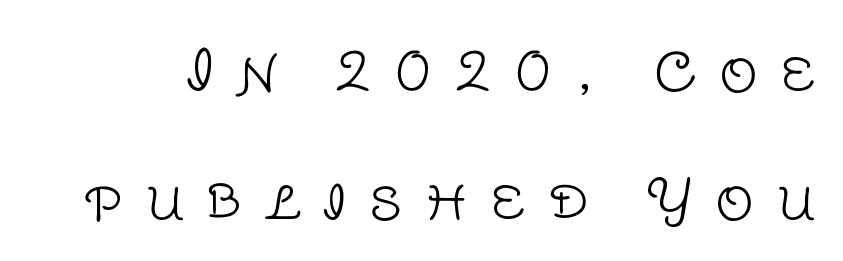
The image shows 54 px light sans-serif type; set loose line spacing (2.37x), unusually wide letter spacing (+0.41 em), not underlined; low stroke contrast and a large x-height.
